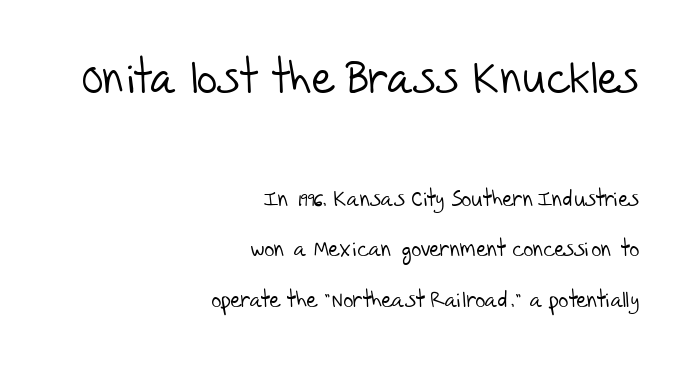
{"serif": "no", "bold": "no", "weight": "light", "width": "normal", "stroke_contrast": "low", "x_height": "large", "monospaced": "no", "underline": "no", "align": "right", "line_spacing": "loose", "line_spacing_ratio": 2.29, "letter_spacing": "normal", "letter_spacing_em": 0.0, "larger_block": "first", "size_ratio": 2.05, "glyph_px": 45}
